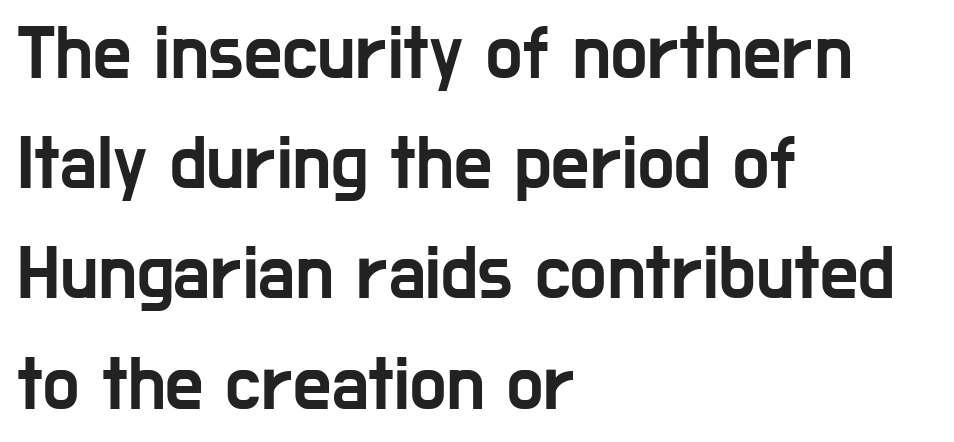
The image shows 76 px condensed sans-serif type, upright; set left-aligned, normal line spacing (1.45x), normal letter spacing, not underlined; low stroke contrast and a medium x-height.
